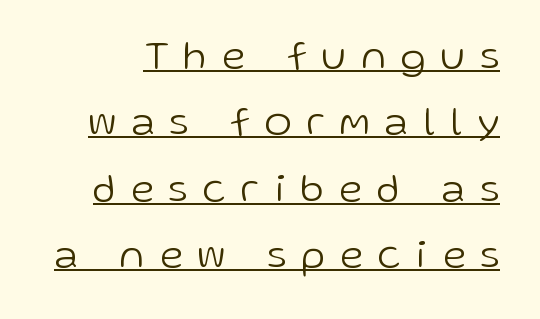
This sample uses an upright cut, with every glyph sitting square on the baseline. Proportional: the letters do not fall into vertical columns. Serifs: no, the terminals of the letterforms are clean. Is there much room between lines? A standard amount, neither cramped nor airy. A typographer would call this underscored text.
